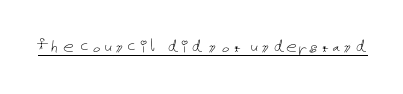
{"italic": "no", "bold": "no", "underline": "yes", "letter_spacing": "normal", "letter_spacing_em": 0.0, "glyph_px": 21}
